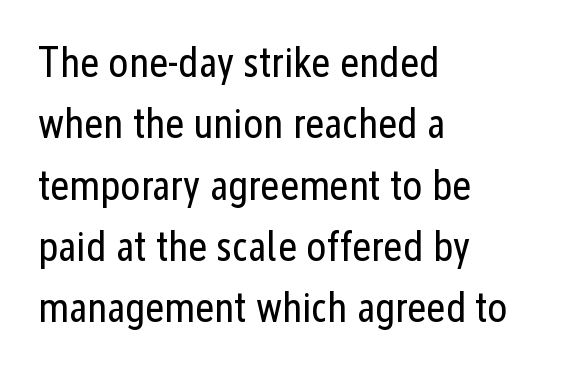
{"serif": "no", "italic": "no", "bold": "no", "weight": "regular", "width": "condensed", "stroke_contrast": "low", "x_height": "medium", "monospaced": "no", "underline": "no", "align": "left", "line_spacing": "normal", "line_spacing_ratio": 1.46, "letter_spacing": "normal", "letter_spacing_em": 0.0, "glyph_px": 42}
